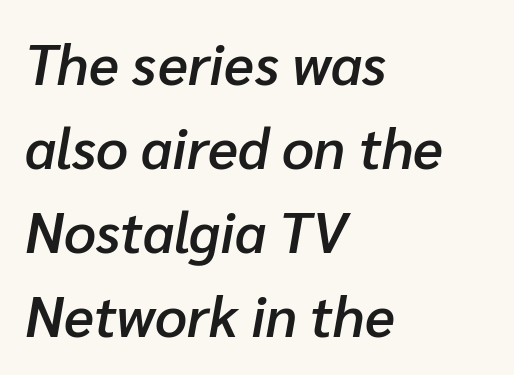
The image shows 56 px semibold type, italic (leaning right); set left-aligned, normal line spacing (1.5x), normal letter spacing, not underlined; low stroke contrast and a medium x-height.
